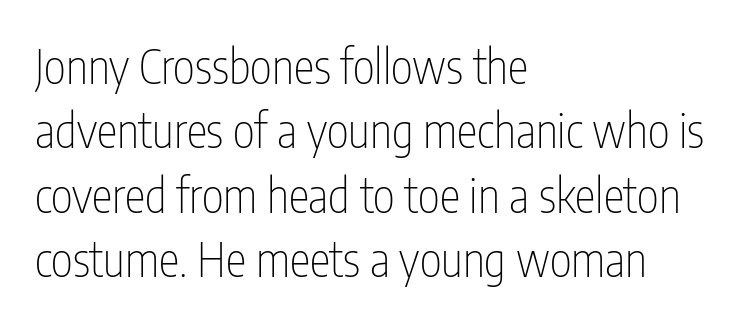
Q: Is the text bold? A: No.
Q: Is the text italic (slanted)? A: No, it is upright.
Q: Is the typeface a serif or a sans-serif typeface? A: Sans-serif.
Q: Is the text underlined? A: No.
Q: How is the paragraph aligned? A: Left-aligned.
Q: Is the spacing between letters normal or unusually wide? A: Normal.
Q: Is the spacing between lines tight, normal or loose? A: Normal.
Q: Width (condensed, normal, or wide)? A: Condensed.
Q: Stroke contrast? A: Low.
Q: x-height? A: Medium.
Q: Monospaced? A: No.
